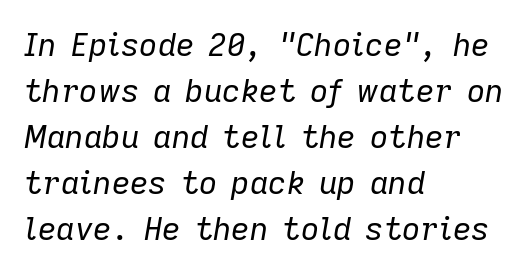
Q: Is the text bold? A: No.
Q: Is the text italic (slanted)? A: Yes, it leans right by about 9 degrees.
Q: Is the text underlined? A: No.
Q: How is the paragraph aligned? A: Left-aligned.
Q: Is the spacing between letters normal or unusually wide? A: Normal.
Q: Is the spacing between lines tight, normal or loose? A: Normal.
Q: Width (condensed, normal, or wide)? A: Normal.
Q: Stroke contrast? A: Low.
Q: x-height? A: Medium.
Q: Monospaced? A: No.
